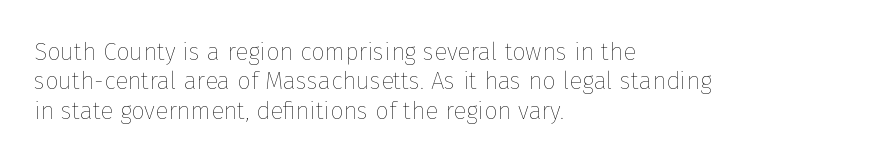
{"italic": "no", "bold": "no", "underline": "no", "align": "left", "line_spacing_ratio": 1.22, "letter_spacing": "normal", "letter_spacing_em": 0.0, "glyph_px": 24}
